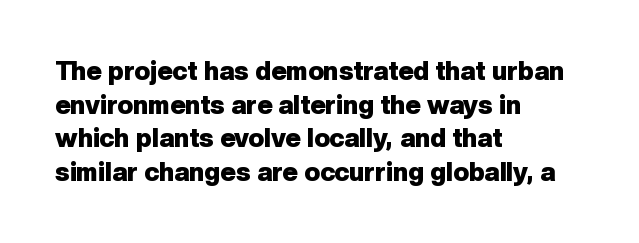
The image shows 26 px bold type, upright; set left-aligned, normal line spacing (1.29x), normal letter spacing, not underlined.
